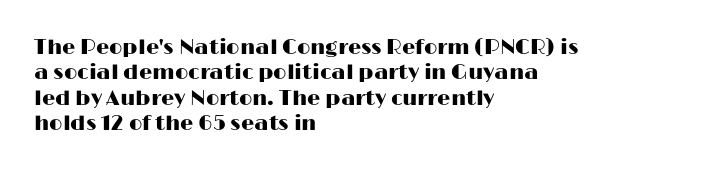
Q: Is the text italic (slanted)? A: No, it is upright.
Q: Is the text underlined? A: No.
Q: How is the paragraph aligned? A: Left-aligned.
Q: Is the spacing between letters normal or unusually wide? A: Normal.
